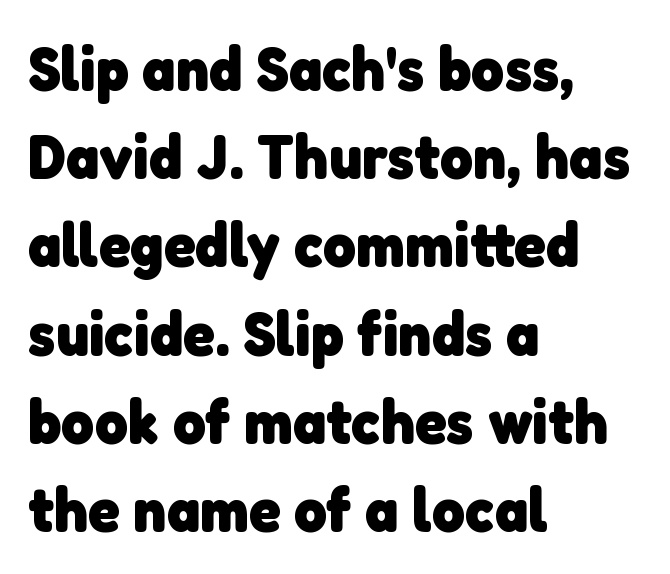
Q: Is the text bold? A: Yes.
Q: Is the typeface a serif or a sans-serif typeface? A: Sans-serif.
Q: Is the text underlined? A: No.
Q: How is the paragraph aligned? A: Left-aligned.
Q: Is the spacing between letters normal or unusually wide? A: Normal.
Q: Is the spacing between lines tight, normal or loose? A: Normal.
Q: Width (condensed, normal, or wide)? A: Normal.
Q: Stroke contrast? A: Low.
Q: x-height? A: Medium.
Q: Monospaced? A: No.
